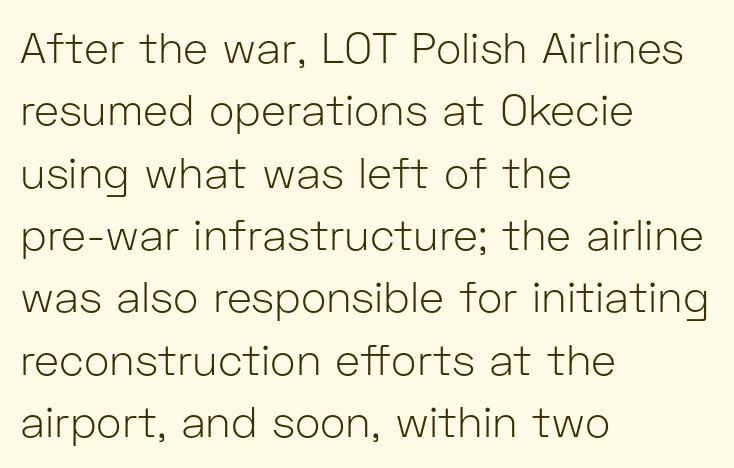
Q: Is the text bold? A: No.
Q: Is the text italic (slanted)? A: No, it is upright.
Q: Is the typeface a serif or a sans-serif typeface? A: Sans-serif.
Q: Is the text underlined? A: No.
Q: How is the paragraph aligned? A: Left-aligned.
Q: Is the spacing between letters normal or unusually wide? A: Normal.
Q: Is the spacing between lines tight, normal or loose? A: Normal.
Q: Width (condensed, normal, or wide)? A: Normal.
Q: Stroke contrast? A: Low.
Q: x-height? A: Medium.
Q: Monospaced? A: No.
